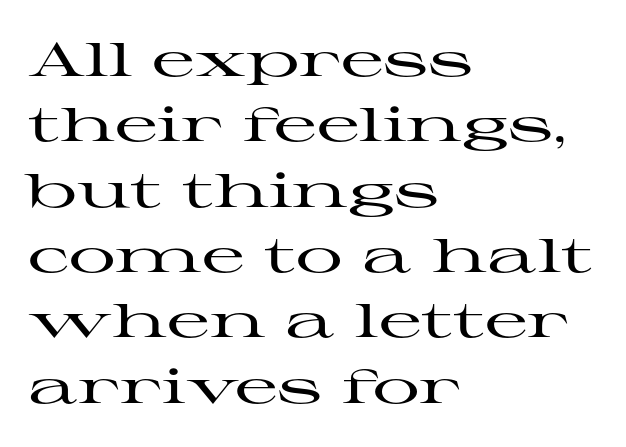
{"serif": "yes", "italic": "no", "width": "wide", "stroke_contrast": "high", "x_height": "medium", "monospaced": "no", "underline": "no", "align": "left", "line_spacing": "normal", "line_spacing_ratio": 1.39, "letter_spacing": "normal", "letter_spacing_em": 0.0, "glyph_px": 47}
